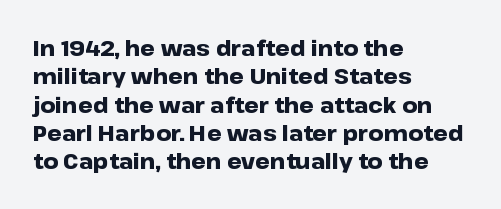
Q: Is the text bold? A: Yes.
Q: Is the text italic (slanted)? A: No, it is upright.
Q: Is the text underlined? A: No.
Q: How is the paragraph aligned? A: Left-aligned.
Q: Is the spacing between letters normal or unusually wide? A: Normal.
Q: Is the spacing between lines tight, normal or loose? A: Normal.
